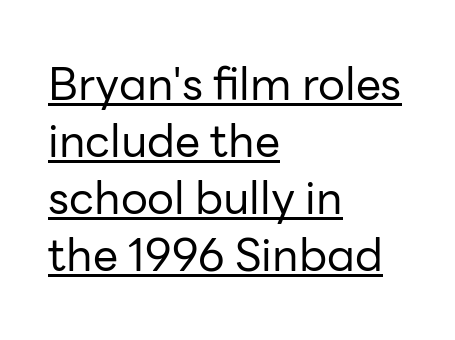
Q: Is the text bold? A: No.
Q: Is the text italic (slanted)? A: No, it is upright.
Q: Is the typeface a serif or a sans-serif typeface? A: Sans-serif.
Q: Is the text underlined? A: Yes.
Q: How is the paragraph aligned? A: Left-aligned.
Q: Is the spacing between letters normal or unusually wide? A: Normal.
Q: Is the spacing between lines tight, normal or loose? A: Normal.
Q: Width (condensed, normal, or wide)? A: Normal.
Q: Stroke contrast? A: Low.
Q: x-height? A: Medium.
Q: Monospaced? A: No.
